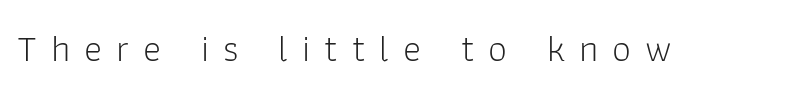
Type style note: lacks serifs. Stems and bowls with no extra thickness — not bold. A bare baseline throughout the passage. Substantial extra tracking has been applied to these lines. Spacing verdict: proportional, widths tailored to each character.
